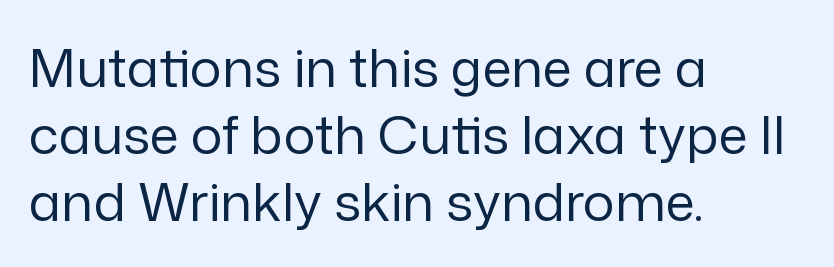
{"serif": "no", "italic": "no", "bold": "no", "weight": "regular", "width": "normal", "stroke_contrast": "low", "x_height": "medium", "monospaced": "no", "underline": "no", "align": "left", "line_spacing": "normal", "line_spacing_ratio": 1.26, "letter_spacing": "normal", "letter_spacing_em": 0.0, "glyph_px": 53}
